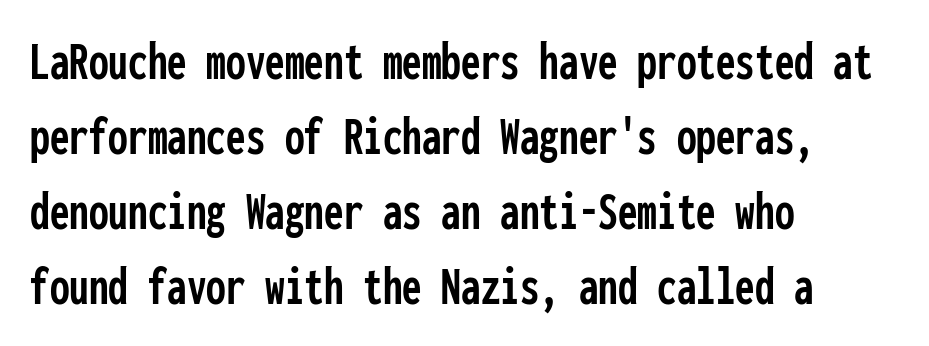
{"serif": "no", "italic": "no", "width": "condensed", "stroke_contrast": "low", "x_height": "medium", "monospaced": "yes", "underline": "no", "align": "left", "line_spacing": "normal", "line_spacing_ratio": 1.34, "letter_spacing": "normal", "letter_spacing_em": 0.0, "glyph_px": 56}
